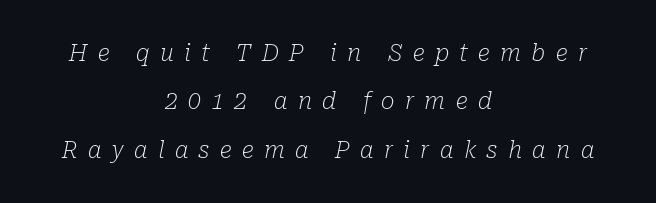
{"italic": "yes", "lean": "right", "slant_degrees": 10, "bold": "no", "underline": "no", "align": "center", "line_spacing": "loose", "line_spacing_ratio": 2.1, "letter_spacing": "wide", "letter_spacing_em": 0.45, "glyph_px": 23}
